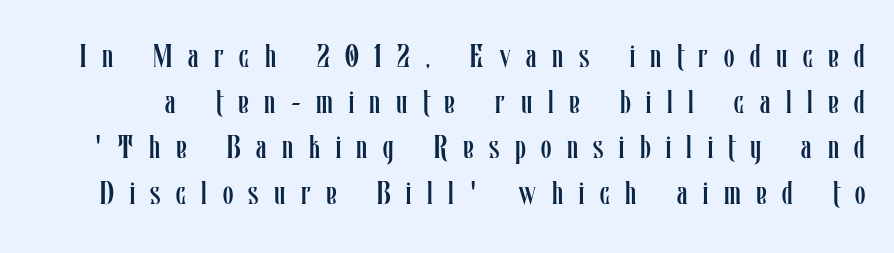
The font's upright variant was chosen for this text. In terms of letterspacing, this is a distinctly airy, spread setting. Letters have the restrained weight of plain body copy at most. Descenders hang freely into open space. In terms of leading, this rendering sits right in the middle. Here the designer chose a conventional face with non-uniform glyph widths.
